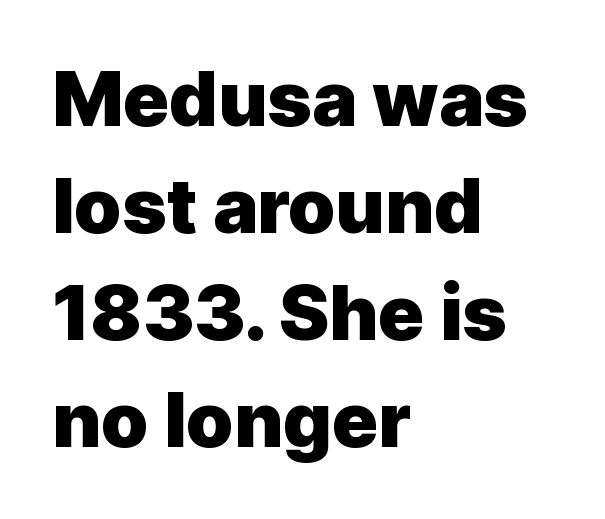
Q: Is the text bold? A: Yes.
Q: Is the text italic (slanted)? A: No, it is upright.
Q: Is the typeface a serif or a sans-serif typeface? A: Sans-serif.
Q: Is the text underlined? A: No.
Q: How is the paragraph aligned? A: Left-aligned.
Q: Is the spacing between letters normal or unusually wide? A: Normal.
Q: Is the spacing between lines tight, normal or loose? A: Normal.
Q: Width (condensed, normal, or wide)? A: Normal.
Q: x-height? A: Medium.
Q: Monospaced? A: No.
